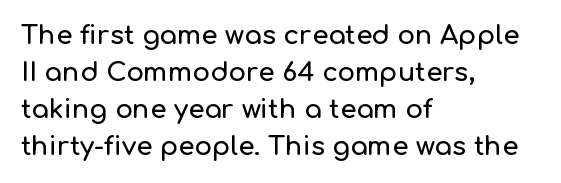
Q: Is the text italic (slanted)? A: No, it is upright.
Q: Is the text underlined? A: No.
Q: How is the paragraph aligned? A: Left-aligned.
Q: Is the spacing between letters normal or unusually wide? A: Normal.
Q: Is the spacing between lines tight, normal or loose? A: Normal.
